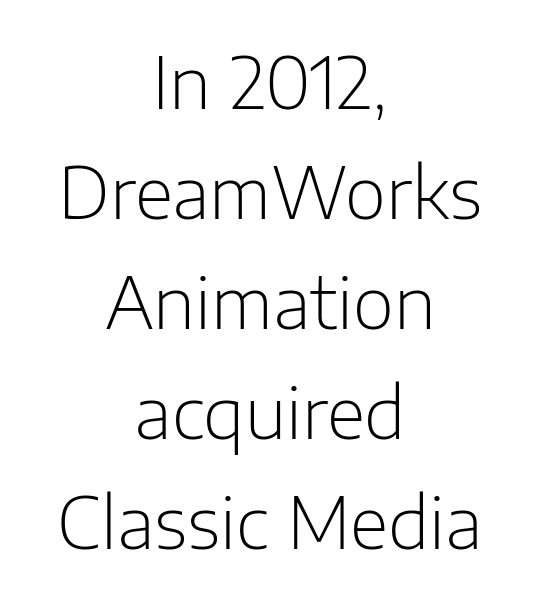
{"serif": "no", "italic": "no", "bold": "no", "weight": "light", "width": "normal", "stroke_contrast": "low", "x_height": "medium", "monospaced": "no", "underline": "no", "align": "center", "line_spacing": "normal", "line_spacing_ratio": 1.55, "letter_spacing": "normal", "letter_spacing_em": 0.0, "glyph_px": 71}
